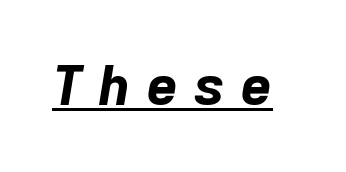
{"italic": "yes", "lean": "right", "slant_degrees": 9, "bold": "yes", "weight": "bold", "width": "normal", "stroke_contrast": "low", "x_height": "medium", "monospaced": "no", "underline": "yes", "letter_spacing": "wide", "letter_spacing_em": 0.3, "glyph_px": 54}
